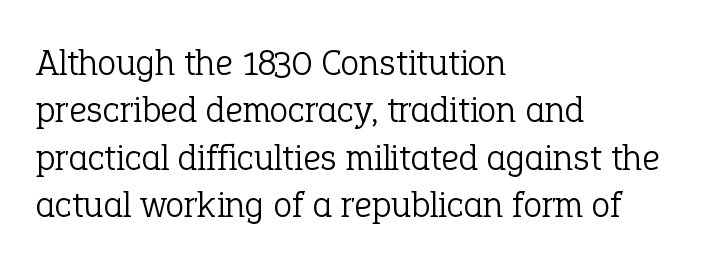
Q: Is the text bold? A: No.
Q: Is the text italic (slanted)? A: No, it is upright.
Q: Is the typeface a serif or a sans-serif typeface? A: Serif.
Q: Is the text underlined? A: No.
Q: How is the paragraph aligned? A: Left-aligned.
Q: Is the spacing between letters normal or unusually wide? A: Normal.
Q: Is the spacing between lines tight, normal or loose? A: Normal.
Q: Width (condensed, normal, or wide)? A: Normal.
Q: Stroke contrast? A: Low.
Q: x-height? A: Medium.
Q: Monospaced? A: No.
